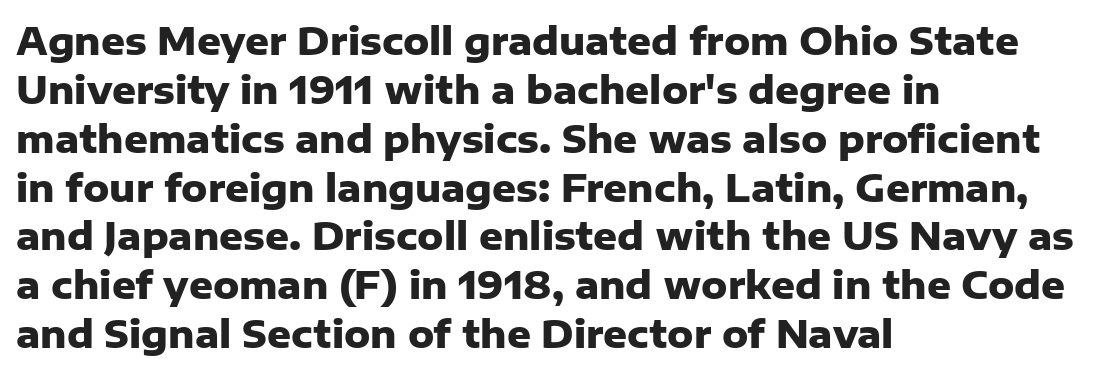
Q: Is the text bold? A: Yes.
Q: Is the text italic (slanted)? A: No, it is upright.
Q: Is the typeface a serif or a sans-serif typeface? A: Sans-serif.
Q: Is the text underlined? A: No.
Q: How is the paragraph aligned? A: Left-aligned.
Q: Is the spacing between letters normal or unusually wide? A: Normal.
Q: Is the spacing between lines tight, normal or loose? A: Normal.
Q: Width (condensed, normal, or wide)? A: Normal.
Q: Stroke contrast? A: Low.
Q: x-height? A: Medium.
Q: Monospaced? A: No.
